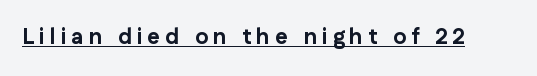
The image shows 22 px bold type, upright; set unusually wide letter spacing (+0.23 em), underlined.
